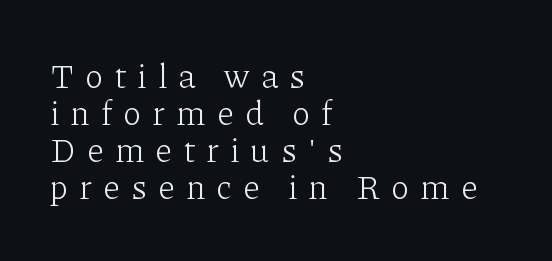
The image shows 34 px light serif type, upright; set left-aligned, tight line spacing (1.09x), unusually wide letter spacing (+0.32 em), not underlined; low stroke contrast and a medium x-height.
